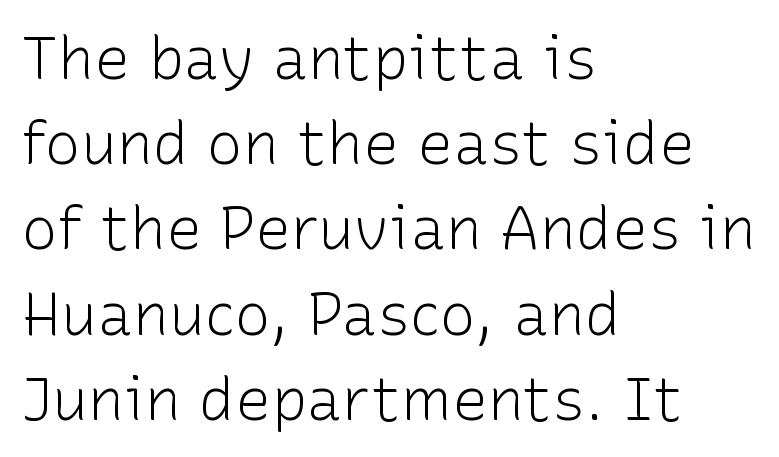
Q: Is the text bold? A: No.
Q: Is the text italic (slanted)? A: No, it is upright.
Q: Is the typeface a serif or a sans-serif typeface? A: Sans-serif.
Q: Is the text underlined? A: No.
Q: How is the paragraph aligned? A: Left-aligned.
Q: Is the spacing between letters normal or unusually wide? A: Normal.
Q: Is the spacing between lines tight, normal or loose? A: Normal.
Q: Width (condensed, normal, or wide)? A: Normal.
Q: Stroke contrast? A: Low.
Q: x-height? A: Medium.
Q: Monospaced? A: No.
